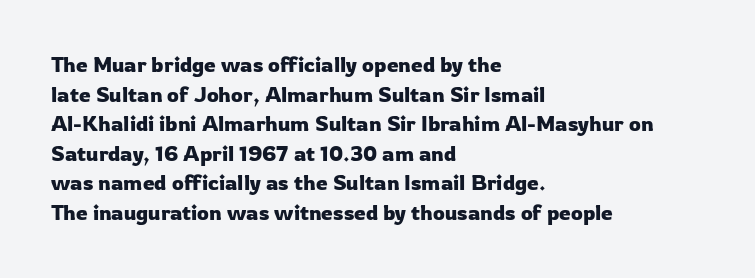
{"italic": "no", "underline": "no", "align": "left", "line_spacing": "normal", "line_spacing_ratio": 1.41, "letter_spacing": "normal", "letter_spacing_em": 0.0, "glyph_px": 21}
